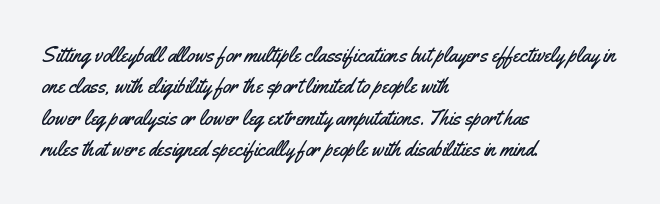
The image shows 21 px text type; set left-aligned, normal line spacing (1.49x), normal letter spacing, not underlined.
